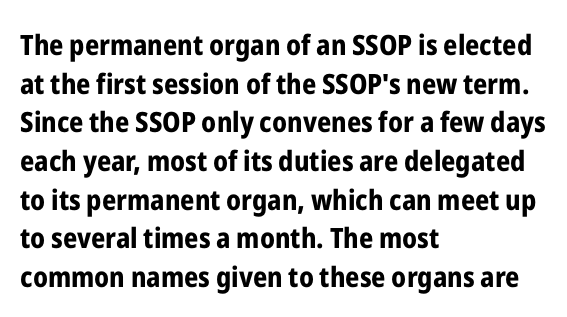
These lines sit exactly where default settings would place them. This sample has the flowing, uneven cadence of proportional lettering. This sample uses an upright cut, with every glyph sitting square on the baseline. Descender tails drop into unmarked territory.
